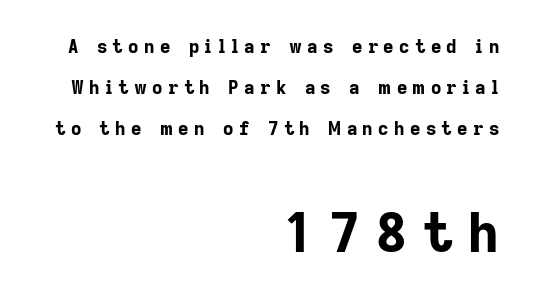
{"serif": "no", "italic": "no", "bold": "yes", "weight": "bold", "width": "normal", "stroke_contrast": "low", "x_height": "medium", "monospaced": "no", "underline": "no", "align": "right", "line_spacing": "loose", "line_spacing_ratio": 2.27, "letter_spacing": "wide", "letter_spacing_em": 0.3, "larger_block": "second", "size_ratio": 2.94, "glyph_px": 53}
